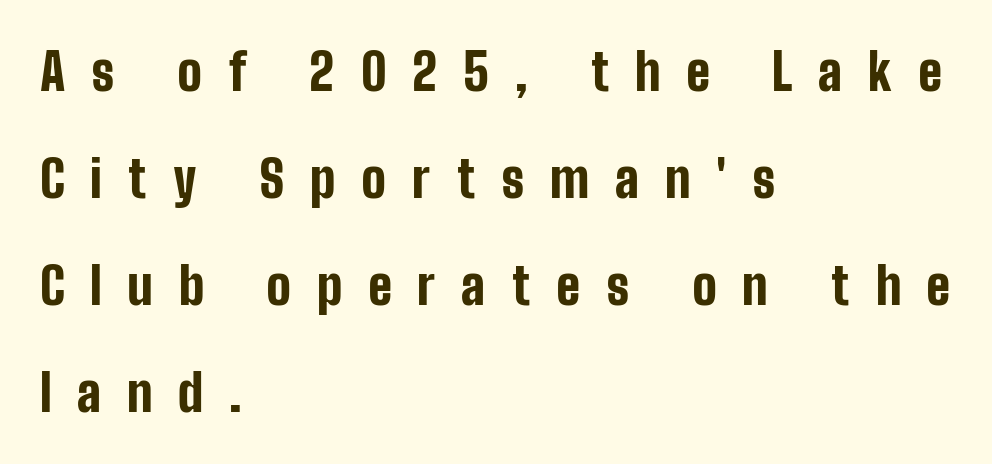
The image shows 51 px bold, condensed sans-serif type, upright; set left-aligned, loose line spacing (2.1x), unusually wide letter spacing (+0.5 em), not underlined; low stroke contrast and a medium x-height.
